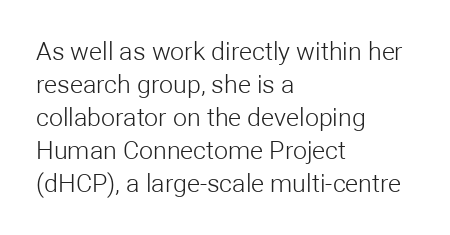
The image shows 25 px text type, upright; set left-aligned, normal line spacing (1.32x), normal letter spacing, not underlined.
